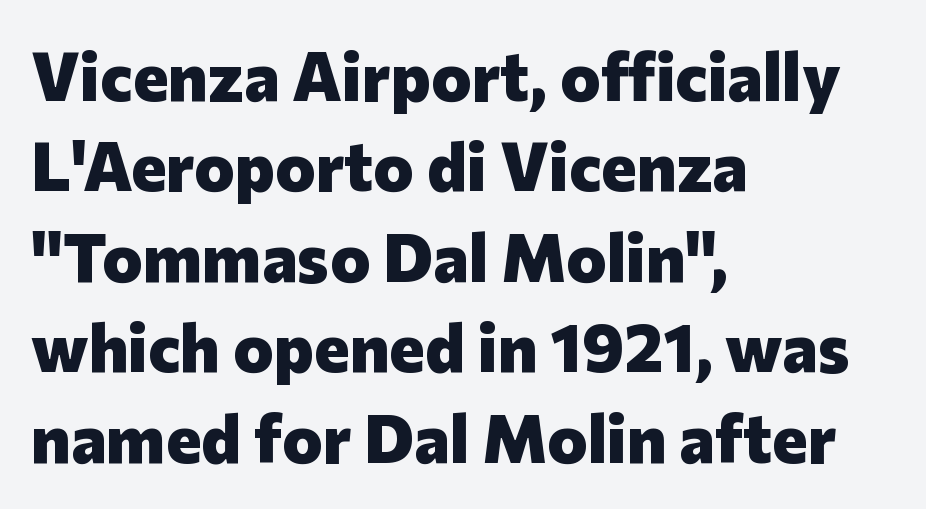
Q: Is the text bold? A: Yes.
Q: Is the text italic (slanted)? A: No, it is upright.
Q: Is the typeface a serif or a sans-serif typeface? A: Sans-serif.
Q: Is the text underlined? A: No.
Q: How is the paragraph aligned? A: Left-aligned.
Q: Is the spacing between letters normal or unusually wide? A: Normal.
Q: Is the spacing between lines tight, normal or loose? A: Normal.
Q: Width (condensed, normal, or wide)? A: Normal.
Q: Stroke contrast? A: Low.
Q: x-height? A: Medium.
Q: Monospaced? A: No.
